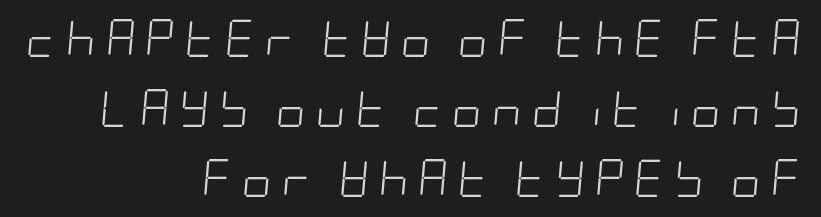
Right-aligned paragraph, ragged on the left. Weight class: somewhere from thin through regular. Notice how the stems are inclined rather than vertical — that's the hallmark of italics. Letter spacing: wide. Descenders are the only things crossing below the line.
